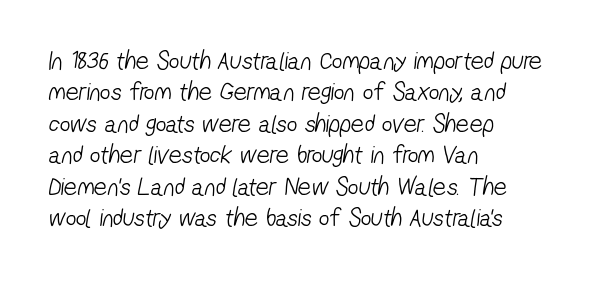
Q: Is the text bold? A: No.
Q: Is the text underlined? A: No.
Q: How is the paragraph aligned? A: Left-aligned.
Q: Is the spacing between letters normal or unusually wide? A: Normal.
